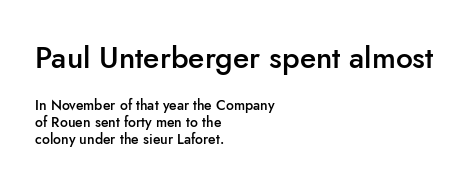
{"serif": "no", "italic": "no", "bold": "semi", "weight": "semibold", "width": "normal", "stroke_contrast": "low", "x_height": "small", "monospaced": "no", "underline": "no", "align": "left", "line_spacing_ratio": 1.2, "letter_spacing": "normal", "letter_spacing_em": 0.0, "larger_block": "first", "size_ratio": 2.14, "glyph_px": 30}
